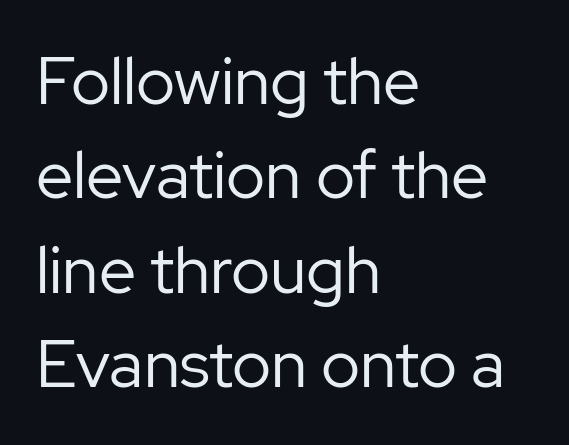
{"serif": "no", "italic": "no", "bold": "no", "weight": "regular", "width": "normal", "stroke_contrast": "low", "x_height": "medium", "monospaced": "no", "underline": "no", "align": "left", "line_spacing": "normal", "line_spacing_ratio": 1.43, "letter_spacing": "normal", "letter_spacing_em": 0.0, "glyph_px": 66}
